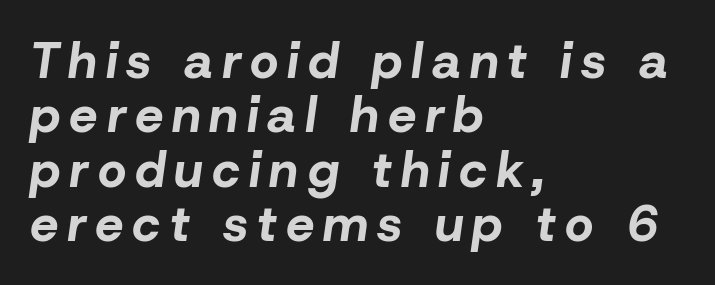
{"italic": "yes", "lean": "right", "slant_degrees": 8, "bold": "yes", "weight": "bold", "width": "normal", "stroke_contrast": "low", "x_height": "medium", "monospaced": "no", "underline": "no", "align": "left", "line_spacing": "tight", "line_spacing_ratio": 1.09, "glyph_px": 50}
